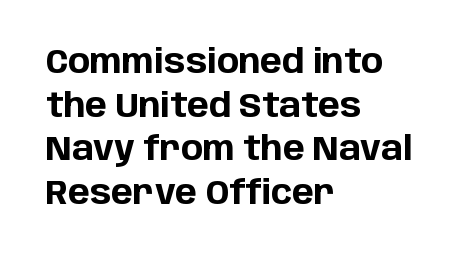
The image shows 33 px bold sans-serif type, upright; set left-aligned, normal line spacing (1.32x), normal letter spacing, not underlined; low stroke contrast and a large x-height.
